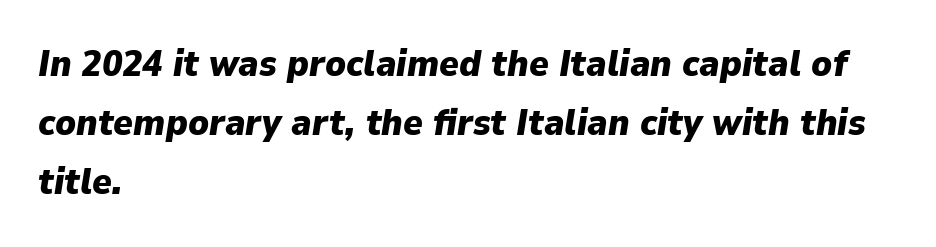
The image shows 37 px heavy type, italic (leaning right); set left-aligned, normal line spacing (1.6x), normal letter spacing, not underlined; low stroke contrast and a medium x-height.
